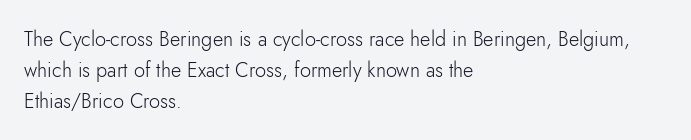
The image shows 20 px text type, upright; set left-aligned, normal line spacing (1.55x), normal letter spacing, not underlined.
